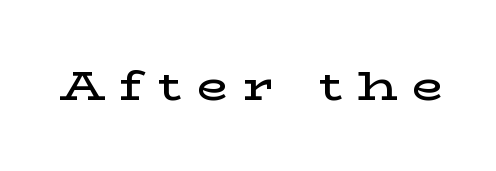
{"serif": "yes", "italic": "no", "bold": "semi", "weight": "semibold", "width": "wide", "stroke_contrast": "low", "x_height": "medium", "monospaced": "no", "underline": "no", "letter_spacing": "wide", "letter_spacing_em": 0.36, "glyph_px": 41}
